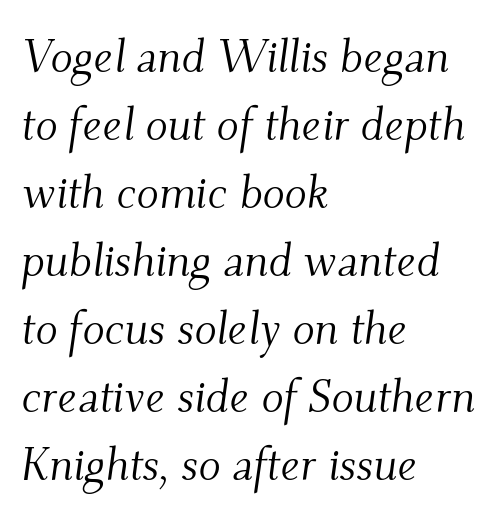
Q: Is the text bold? A: No.
Q: Is the text italic (slanted)? A: Yes, it leans right by about 9 degrees.
Q: Is the typeface a serif or a sans-serif typeface? A: Serif.
Q: Is the text underlined? A: No.
Q: How is the paragraph aligned? A: Left-aligned.
Q: Is the spacing between letters normal or unusually wide? A: Normal.
Q: Is the spacing between lines tight, normal or loose? A: Normal.
Q: Width (condensed, normal, or wide)? A: Normal.
Q: Stroke contrast? A: Medium.
Q: x-height? A: Small.
Q: Monospaced? A: No.
